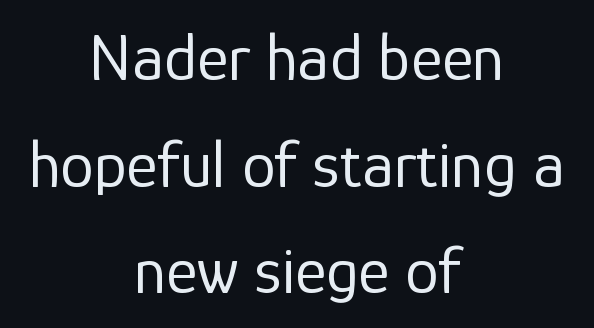
{"serif": "no", "italic": "no", "bold": "no", "weight": "regular", "width": "normal", "stroke_contrast": "low", "x_height": "medium", "monospaced": "no", "underline": "no", "align": "center", "line_spacing": "normal", "line_spacing_ratio": 1.59, "letter_spacing": "normal", "letter_spacing_em": 0.0, "glyph_px": 67}
